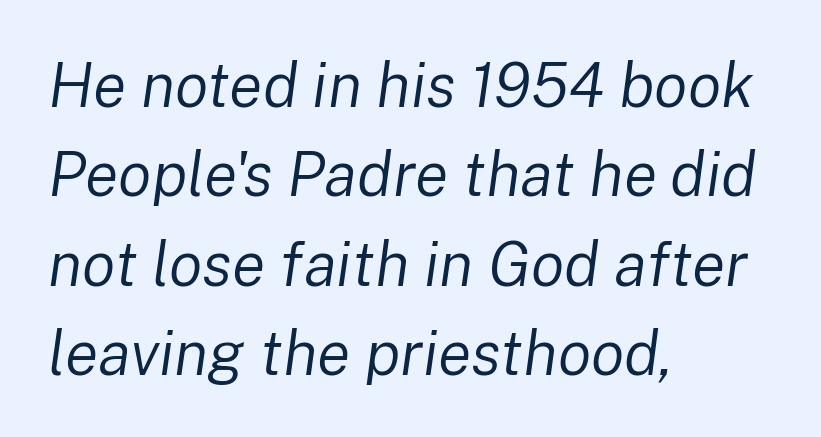
Here the designer chose a conventional face with non-uniform glyph widths. Each row of text sits above clean, open space. Every character sits at an angle, as italics do. In terms of letterspacing, this is plain default setting. This rendering uses left alignment, leaving the right contour irregular. Vertical stems look standard width or narrower in stroke.
